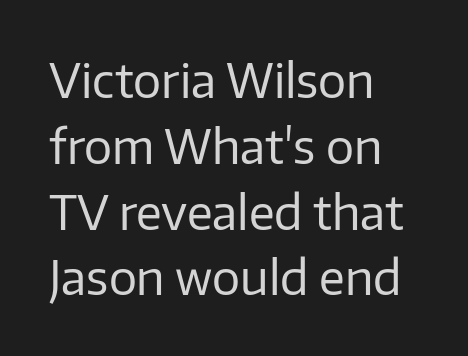
The designer went with a sans here, leaving each stem footless. Characters follow at the spacing the type designer built in. Rows of type keep a routine distance in the vertical direction. A quiet, ordinary-to-light weight characterises the typeface. Italic? Not at all — the glyphs are vertical.
